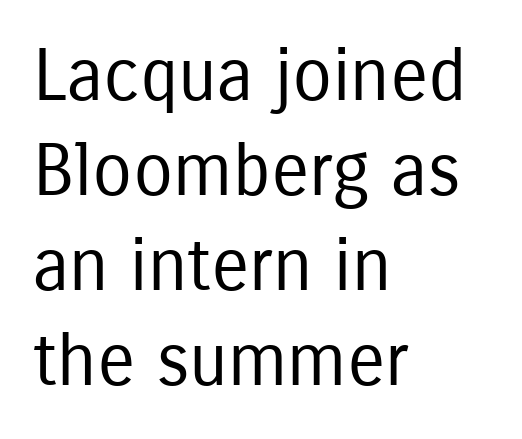
Underline: absent. Letterform terminals end flat and unadorned throughout the passage. Is there any slant? The stems are plumb. The rendering uses natural spacing where letterforms have individual widths. Leading: standard.
